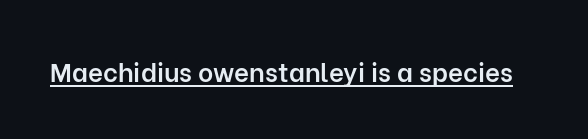
{"italic": "no", "bold": "semi", "underline": "yes", "letter_spacing": "normal", "letter_spacing_em": 0.0, "glyph_px": 26}
